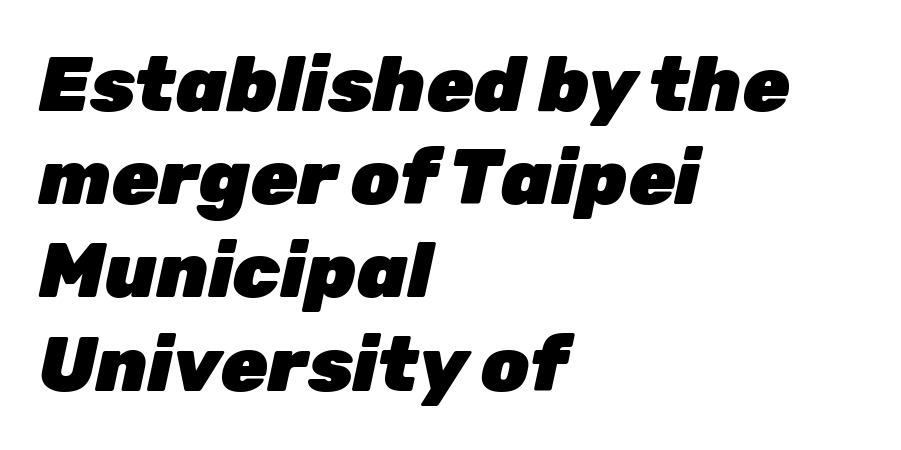
The image shows 77 px heavy type, italic (leaning right); set left-aligned, line spacing 1.21x, normal letter spacing, not underlined; low stroke contrast and a medium x-height.
